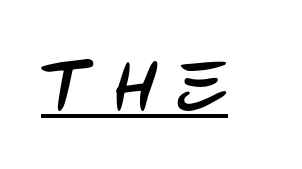
What kind of face is this? One without serifs — a sans. The words here are underlined. Looks like regular typesetting: each glyph gets only the width it needs. Inter-character spacing is expanded well beyond the font's built-in metrics.
